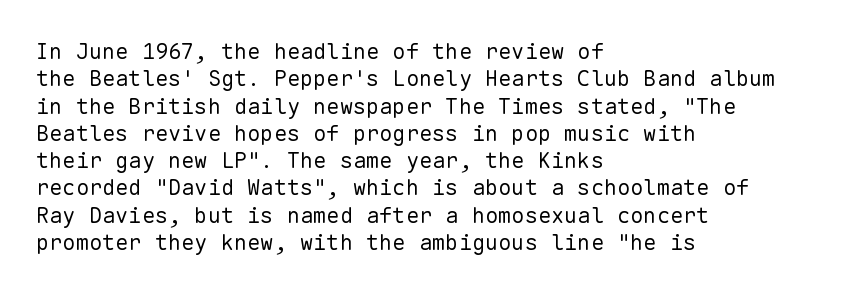
Rendered with straight, roman letterforms. Weight: not bold — regular or lighter. Words appear dense and cohesive because spacing is normal. Horizontal alignment here is leftward, the default for most running prose. A clean baseline with only descenders dipping below it.
